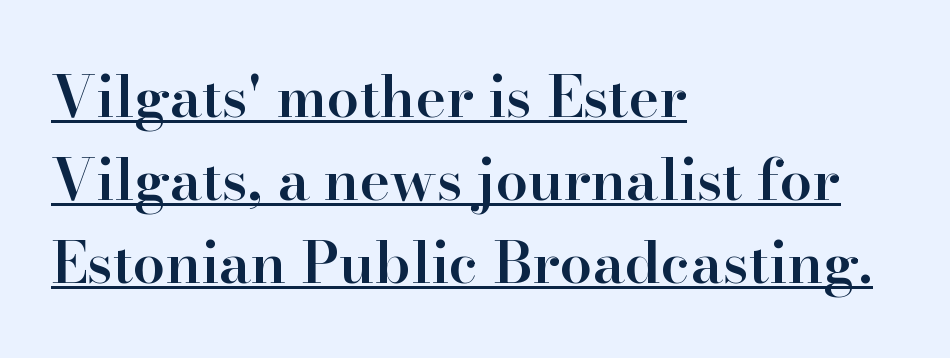
Q: Is the text bold? A: Semi-bold.
Q: Is the text italic (slanted)? A: No, it is upright.
Q: Is the typeface a serif or a sans-serif typeface? A: Serif.
Q: Is the text underlined? A: Yes.
Q: How is the paragraph aligned? A: Left-aligned.
Q: Is the spacing between letters normal or unusually wide? A: Normal.
Q: Is the spacing between lines tight, normal or loose? A: Normal.
Q: Width (condensed, normal, or wide)? A: Normal.
Q: Stroke contrast? A: High.
Q: x-height? A: Small.
Q: Monospaced? A: No.
